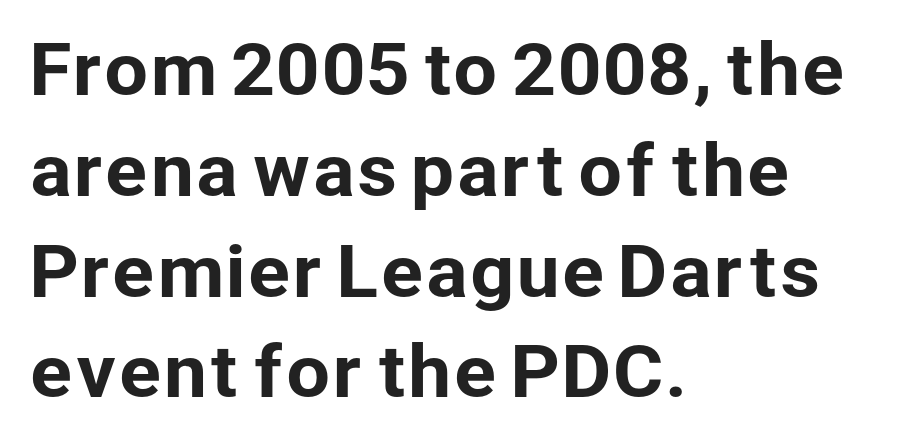
Q: Is the text italic (slanted)? A: No, it is upright.
Q: Is the typeface a serif or a sans-serif typeface? A: Sans-serif.
Q: Is the text underlined? A: No.
Q: How is the paragraph aligned? A: Left-aligned.
Q: Is the spacing between letters normal or unusually wide? A: Normal.
Q: Is the spacing between lines tight, normal or loose? A: Normal.
Q: Width (condensed, normal, or wide)? A: Normal.
Q: Stroke contrast? A: Low.
Q: x-height? A: Medium.
Q: Monospaced? A: No.
